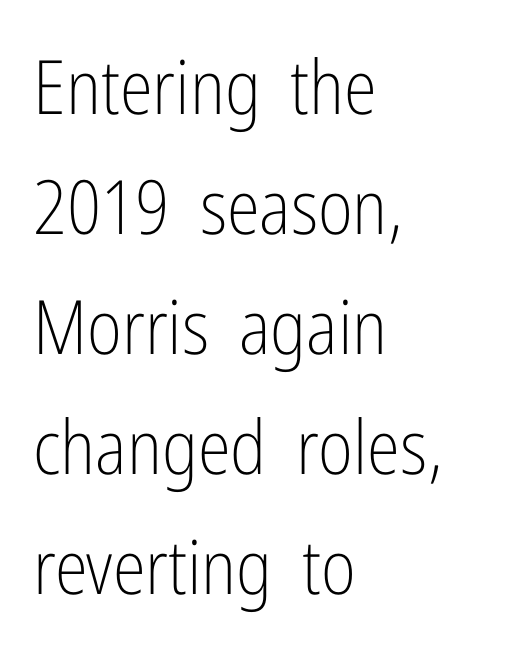
{"serif": "no", "italic": "no", "bold": "no", "weight": "light", "width": "condensed", "stroke_contrast": "low", "x_height": "medium", "monospaced": "no", "underline": "no", "align": "left", "line_spacing": "normal", "line_spacing_ratio": 1.6, "letter_spacing": "normal", "letter_spacing_em": 0.0, "glyph_px": 75}
